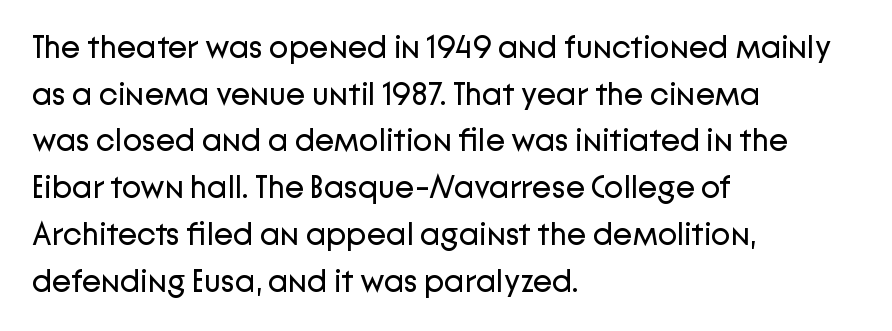
{"serif": "no", "italic": "no", "bold": "no", "weight": "regular", "width": "normal", "stroke_contrast": "low", "x_height": "medium", "monospaced": "no", "underline": "no", "align": "left", "line_spacing": "normal", "line_spacing_ratio": 1.46, "letter_spacing": "normal", "letter_spacing_em": 0.0, "glyph_px": 32}
